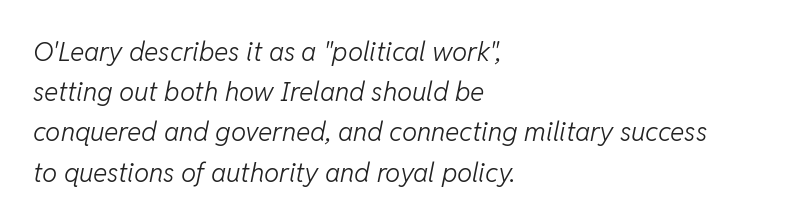
{"italic": "yes", "lean": "right", "slant_degrees": 11, "bold": "no", "underline": "no", "align": "left", "line_spacing": "normal", "line_spacing_ratio": 1.49, "letter_spacing": "normal", "letter_spacing_em": 0.0, "glyph_px": 27}
